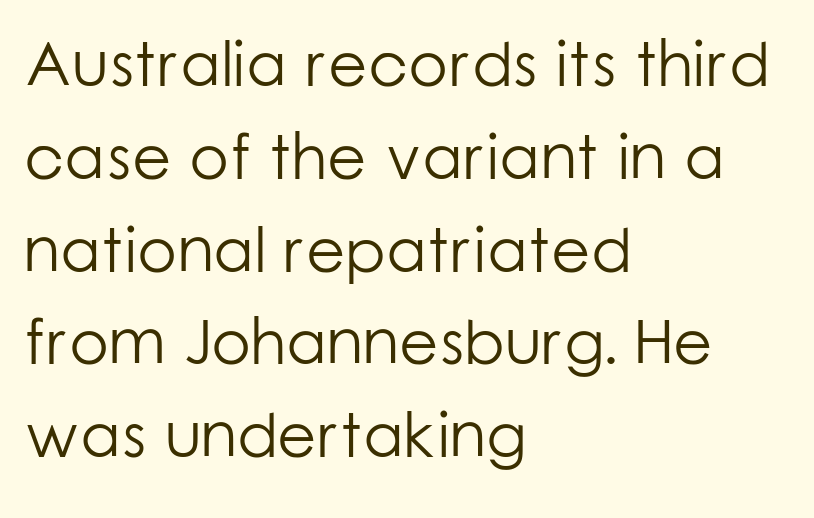
{"serif": "no", "italic": "no", "bold": "no", "weight": "light", "width": "normal", "stroke_contrast": "low", "x_height": "medium", "monospaced": "no", "underline": "no", "align": "left", "line_spacing": "normal", "line_spacing_ratio": 1.45, "letter_spacing": "normal", "letter_spacing_em": 0.0, "glyph_px": 64}
